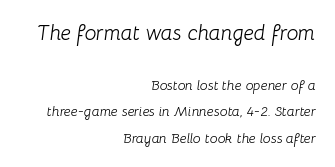
Default kerning and tracking; the words read as compact shapes. Underlining? Definitely not there. A typesetter would mark this as italic. The ragged edge is on the left, which tells us the setting is flush right.
